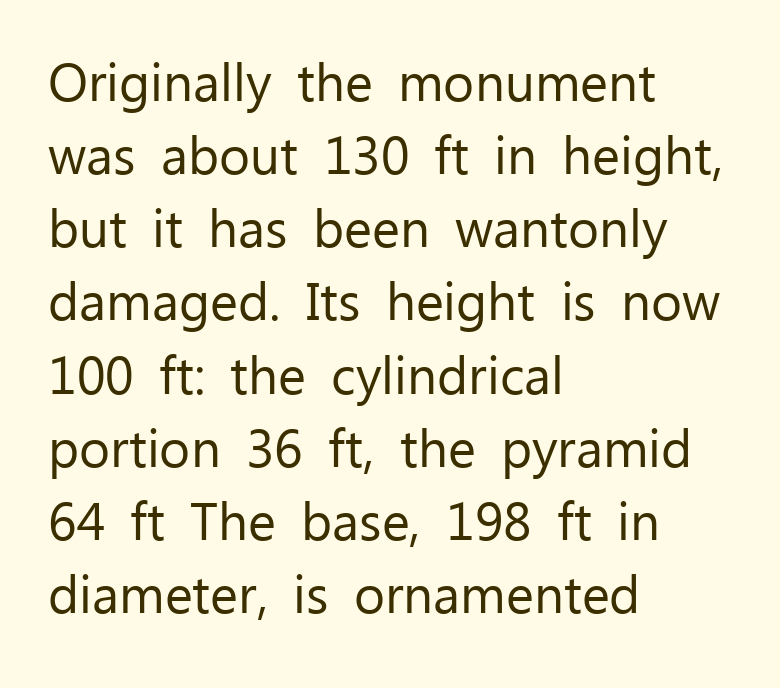
The image shows 53 px regular-weight sans-serif type, upright; set left-aligned, normal line spacing (1.38x), normal letter spacing, not underlined; low stroke contrast and a medium x-height.
